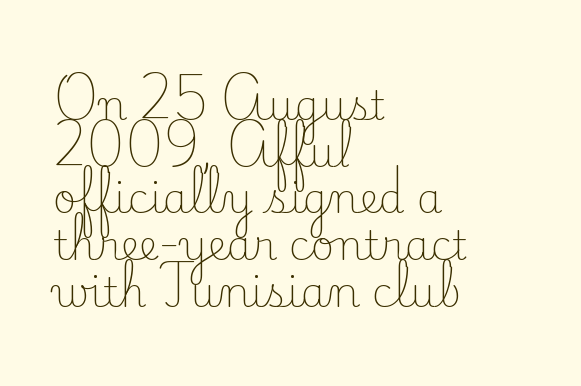
{"serif": "yes", "italic": "no", "bold": "no", "weight": "light", "width": "normal", "stroke_contrast": "low", "x_height": "small", "monospaced": "no", "underline": "no", "align": "left", "line_spacing": "tight", "line_spacing_ratio": 1.14, "letter_spacing": "normal", "letter_spacing_em": 0.0, "glyph_px": 41}
